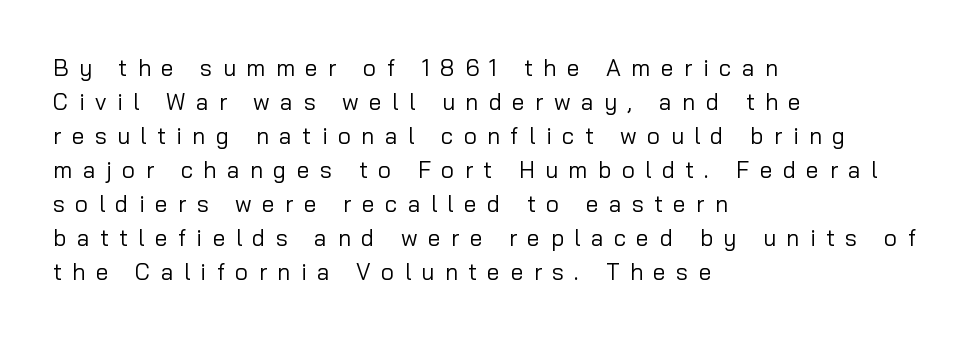
The baseline area is clear. Is the stroke heavy? The answer is a plain regular-or-lighter. Layout note: lines flush left. Honestly, the row spacing looks completely unremarkable. Does extra space separate the letters? Yes, quite a lot of it. Tall strokes in this sample are plumb rather than angled.
